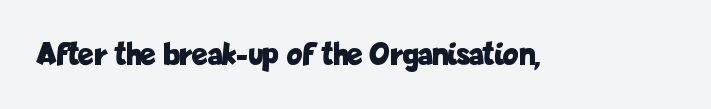
Q: Is the text bold? A: Yes.
Q: Is the text italic (slanted)? A: No, it is upright.
Q: Is the typeface a serif or a sans-serif typeface? A: Sans-serif.
Q: Is the text underlined? A: No.
Q: Is the spacing between letters normal or unusually wide? A: Normal.
Q: Width (condensed, normal, or wide)? A: Condensed.
Q: Stroke contrast? A: Low.
Q: x-height? A: Medium.
Q: Monospaced? A: No.
